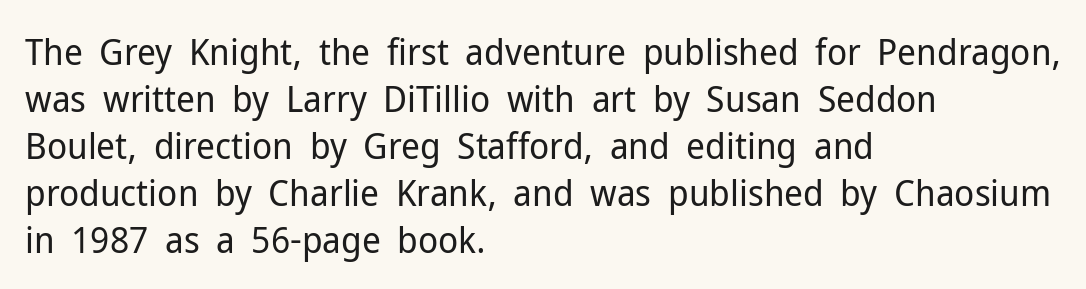
The image shows 37 px regular-weight sans-serif type, upright; set left-aligned, normal line spacing (1.27x), normal letter spacing, not underlined; low stroke contrast and a medium x-height.
